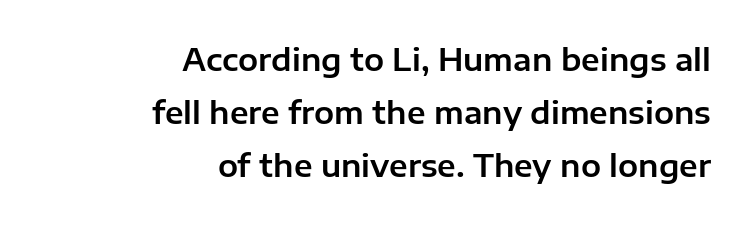
Q: Is the text italic (slanted)? A: No, it is upright.
Q: Is the typeface a serif or a sans-serif typeface? A: Sans-serif.
Q: Is the text underlined? A: No.
Q: How is the paragraph aligned? A: Right-aligned.
Q: Is the spacing between letters normal or unusually wide? A: Normal.
Q: Width (condensed, normal, or wide)? A: Normal.
Q: Stroke contrast? A: Low.
Q: x-height? A: Medium.
Q: Monospaced? A: No.
